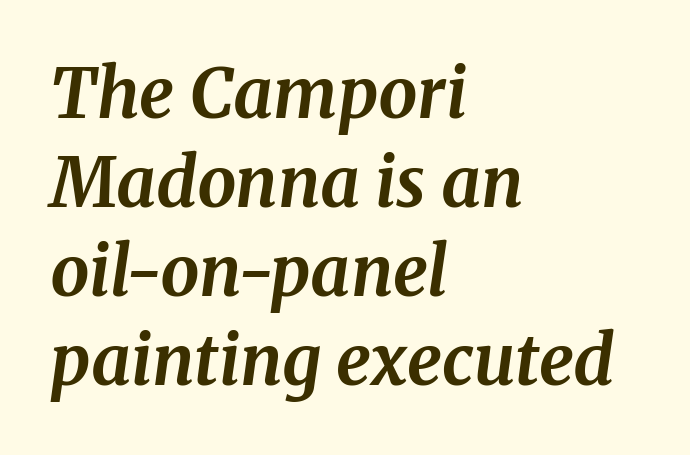
The image shows 69 px bold serif type, italic (leaning right); set left-aligned, normal line spacing (1.29x), normal letter spacing, not underlined; medium stroke contrast and a medium x-height.
